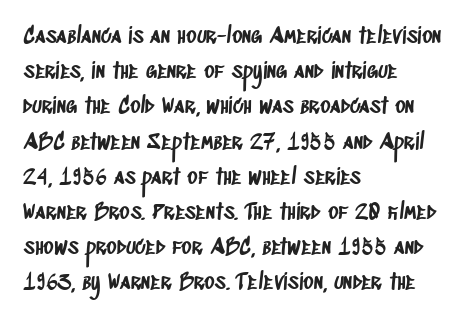
The image shows 22 px text type; set left-aligned, normal line spacing (1.6x), normal letter spacing, not underlined.
